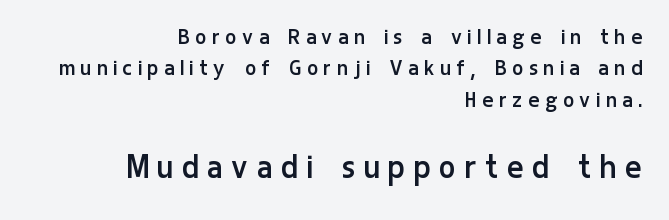
The image shows 38 px regular-weight, condensed sans-serif type, upright; set right-aligned, normal line spacing (1.26x), unusually wide letter spacing (+0.26 em), not underlined; the second (bottom) block is 1.52x larger; low stroke contrast and a medium x-height.
